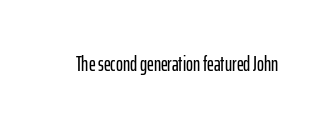
The image shows 21 px text type, upright; set normal letter spacing, not underlined.
